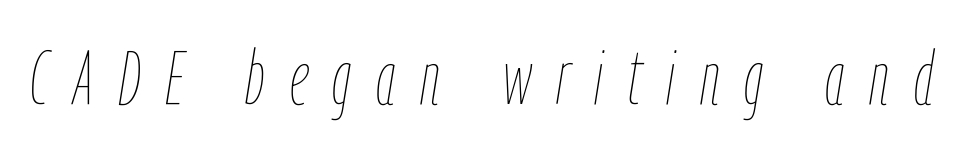
Descender tails drop into unmarked territory. How are the letters spaced? Widely, with obvious added tracking. The letters advance in unequal steps, a hallmark of proportional type. Every character sits at an angle, as italics do. A quiet, ordinary-to-light weight characterises the typeface.
